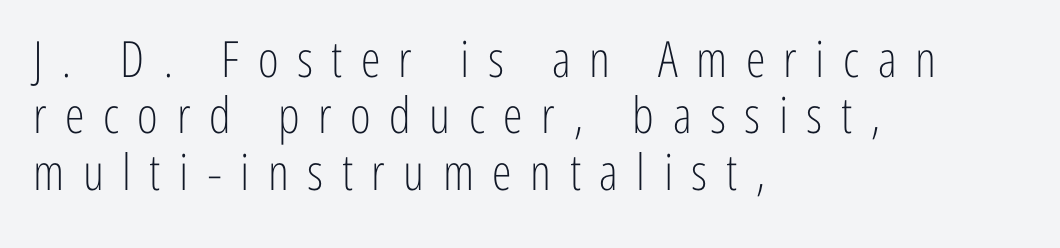
The image shows 50 px light, condensed sans-serif type, upright; set left-aligned, tight line spacing (1.13x), unusually wide letter spacing (+0.37 em), not underlined; low stroke contrast and a medium x-height.
